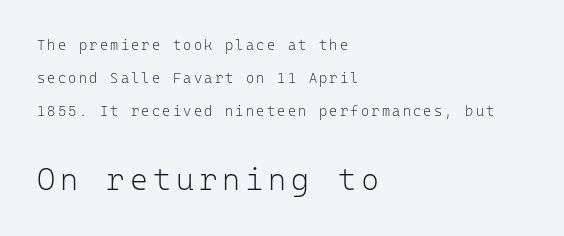
{"serif": "no", "italic": "no", "bold": "no", "weight": "light", "width": "normal", "stroke_contrast": "low", "x_height": "medium", "monospaced": "yes", "underline": "no", "align": "left", "line_spacing": "loose", "line_spacing_ratio": 2.37, "larger_block": "second", "size_ratio": 2.21, "glyph_px": 31}
